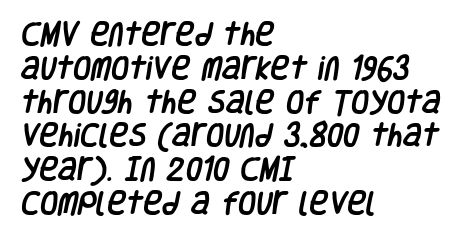
The image shows 26 px text type; set left-aligned, normal line spacing (1.3x), normal letter spacing, not underlined.
